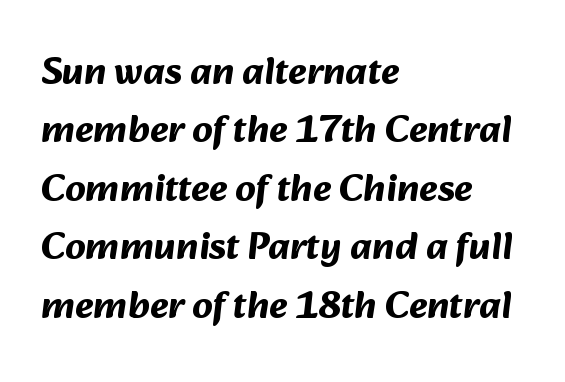
The image shows 39 px bold sans-serif type; set left-aligned, normal line spacing (1.5x), normal letter spacing, not underlined; medium stroke contrast and a medium x-height.
